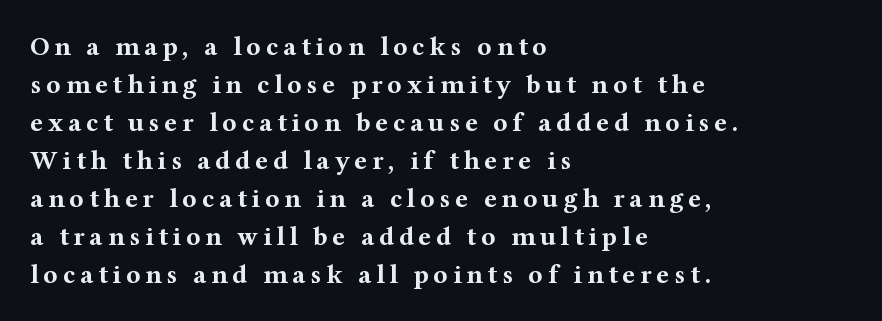
Q: Is the text bold? A: Yes.
Q: Is the text italic (slanted)? A: No, it is upright.
Q: Is the text underlined? A: No.
Q: How is the paragraph aligned? A: Left-aligned.
Q: Is the spacing between lines tight, normal or loose? A: Normal.
